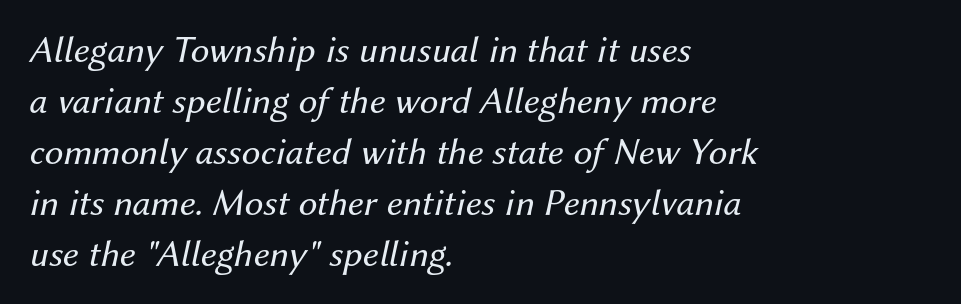
The rendering uses natural spacing where letterforms have individual widths. Anything drawn beneath the words? Only blank space. Default kerning and tracking; the words read as compact shapes. Baseline-to-baseline distance is the conventional proportion of letter height.
